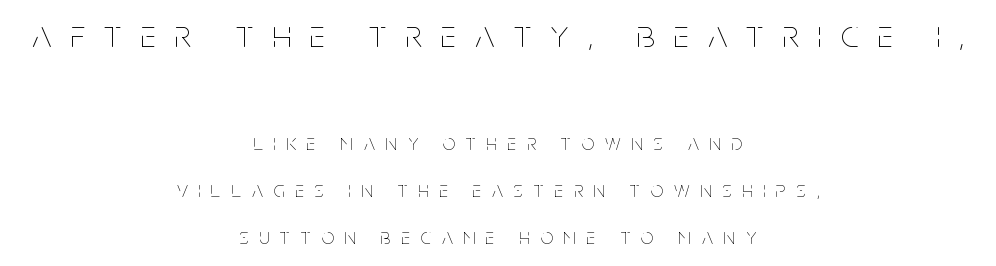
The image shows 39 px thin, condensed type, upright; set centered, loose line spacing (2.14x), unusually wide letter spacing (+0.49 em), not underlined; the first (top) block is 1.77x larger; low stroke contrast and a large x-height.
